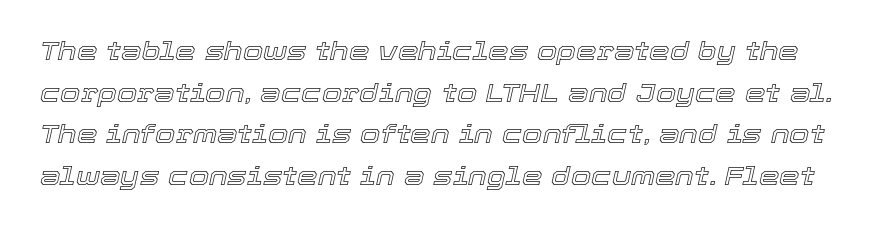
{"italic": "yes", "lean": "right", "slant_degrees": 12, "underline": "no", "line_spacing": "normal", "line_spacing_ratio": 1.6, "letter_spacing": "normal", "letter_spacing_em": 0.0, "glyph_px": 26}
